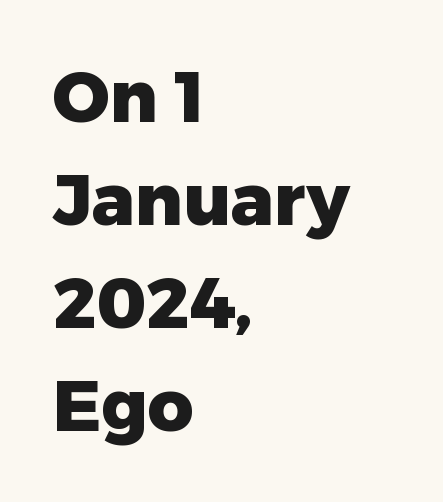
Q: Is the text bold? A: Yes.
Q: Is the text italic (slanted)? A: No, it is upright.
Q: Is the typeface a serif or a sans-serif typeface? A: Sans-serif.
Q: Is the text underlined? A: No.
Q: How is the paragraph aligned? A: Left-aligned.
Q: Is the spacing between letters normal or unusually wide? A: Normal.
Q: Is the spacing between lines tight, normal or loose? A: Normal.
Q: Width (condensed, normal, or wide)? A: Normal.
Q: Stroke contrast? A: Low.
Q: x-height? A: Medium.
Q: Monospaced? A: No.
